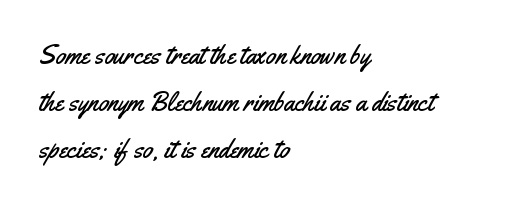
{"underline": "no", "align": "left", "line_spacing_ratio": 1.8, "letter_spacing": "normal", "letter_spacing_em": 0.0, "glyph_px": 26}
